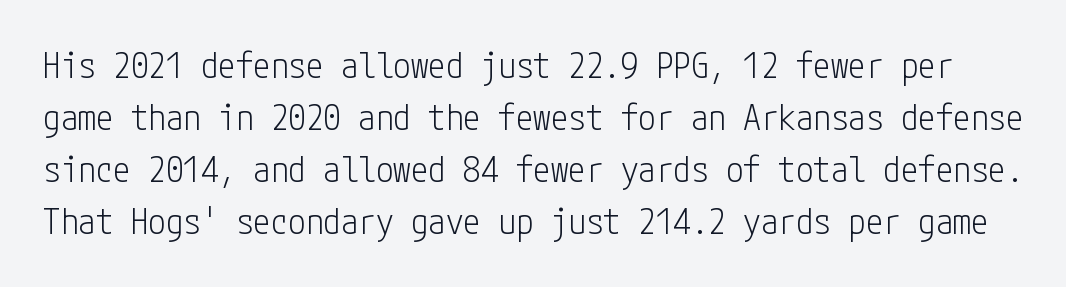
The image shows 35 px light, condensed sans-serif type, upright; set normal line spacing (1.49x), normal letter spacing, not underlined; low stroke contrast and a medium x-height.
